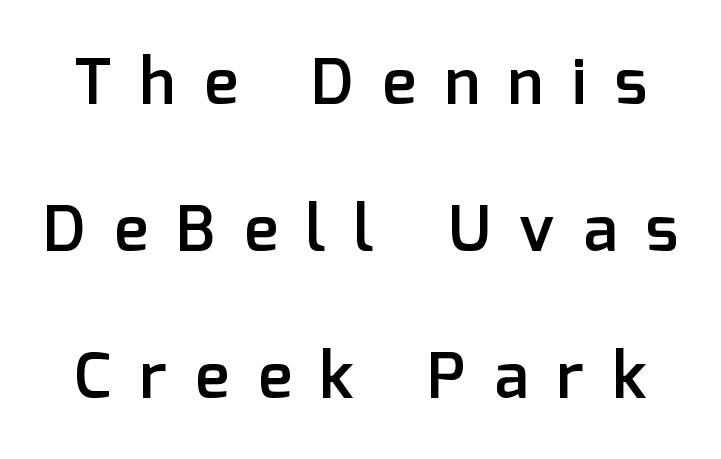
{"serif": "no", "italic": "no", "bold": "semi", "weight": "semibold", "width": "normal", "stroke_contrast": "low", "x_height": "medium", "monospaced": "no", "underline": "no", "line_spacing": "loose", "line_spacing_ratio": 2.3, "letter_spacing": "wide", "letter_spacing_em": 0.45, "glyph_px": 64}
